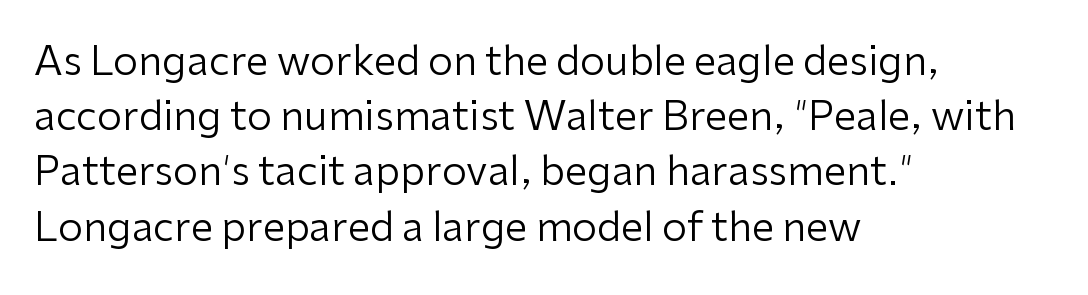
On a weight scale, this lands at 450 or below. Examine the stroke ends and you'll find no serifs. These lines are rendered in a variable-pitch font. Underline: absent.
